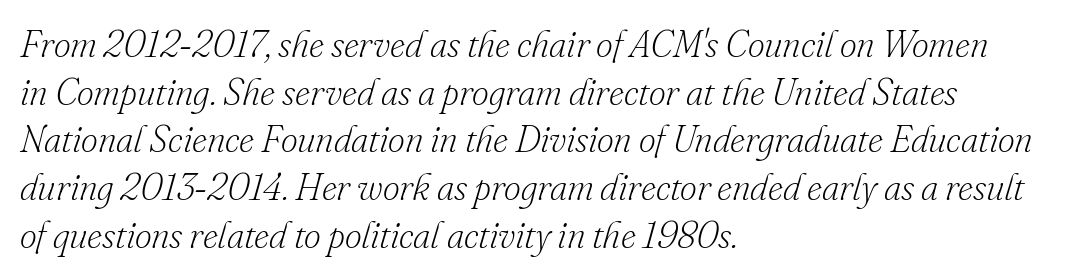
The image shows 37 px light serif type, italic (leaning right); set left-aligned, normal line spacing (1.29x), normal letter spacing, not underlined; low stroke contrast and a small x-height.
